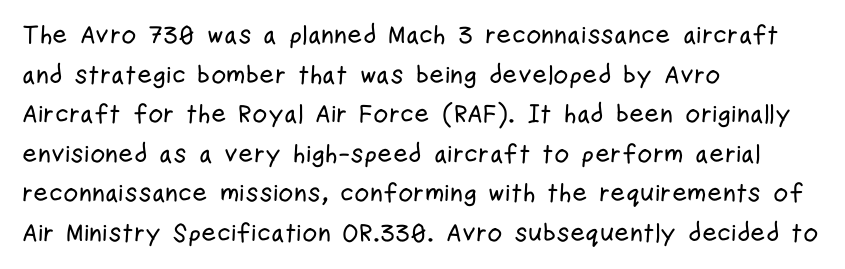
Interline gaps are of average width in this sample. The type sits square on the baseline with zero lean. Just letters on the line, the space beneath them empty. Students, note that the glyphs here touch the page at normal intervals. The rendering anchors every line to the left-hand side.
